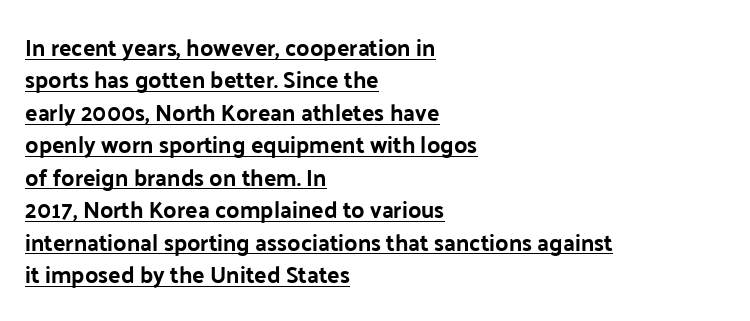
The image shows 23 px text type, upright; set left-aligned, normal line spacing (1.41x), normal letter spacing, underlined.
